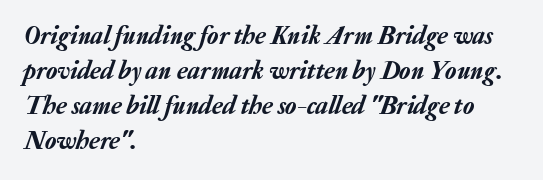
The image shows 26 px text type, italic (leaning right); set left-aligned, normal line spacing (1.34x), normal letter spacing, not underlined.
